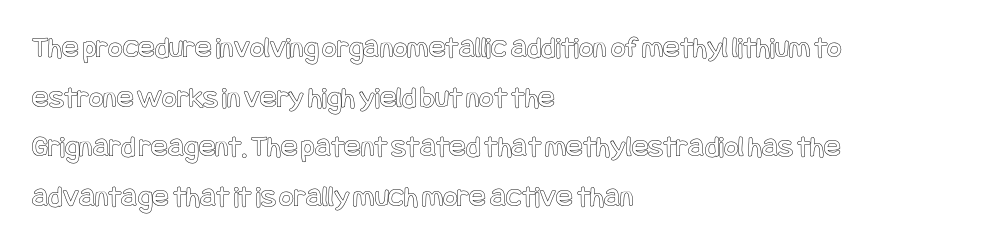
The image shows 31 px condensed type, upright; set left-aligned, normal line spacing (1.6x), normal letter spacing, not underlined; a large x-height.
